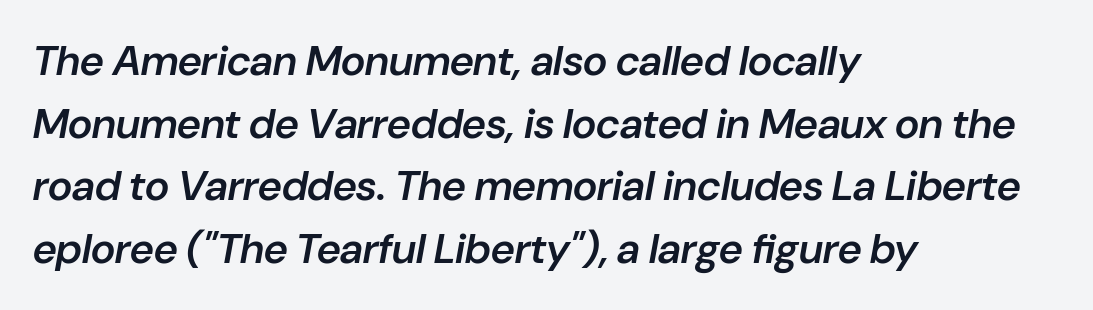
Q: Is the text bold? A: Semi-bold.
Q: Is the text italic (slanted)? A: Yes, it leans right by about 10 degrees.
Q: Is the text underlined? A: No.
Q: How is the paragraph aligned? A: Left-aligned.
Q: Is the spacing between letters normal or unusually wide? A: Normal.
Q: Is the spacing between lines tight, normal or loose? A: Normal.
Q: Width (condensed, normal, or wide)? A: Normal.
Q: Stroke contrast? A: Low.
Q: x-height? A: Medium.
Q: Monospaced? A: No.
